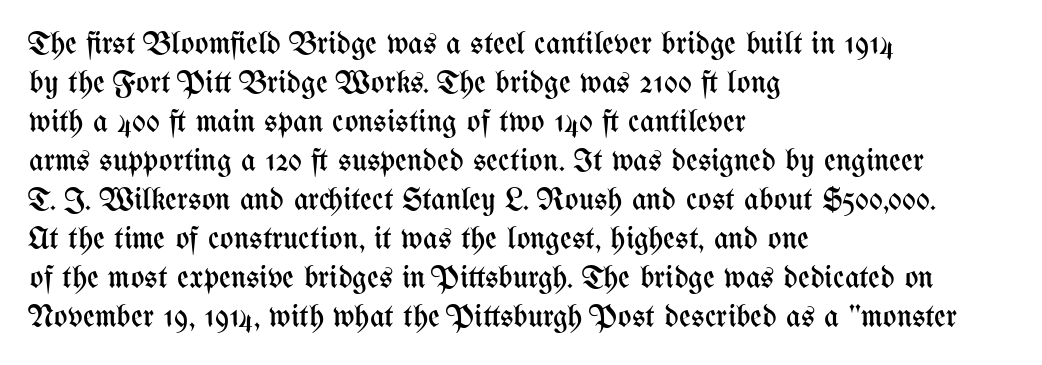
Spacing verdict: proportional, widths tailored to each character. Does the copy run flush right? No — it runs flush left. When letters stand straight like this, we call the style roman or upright. Stems here are at most as thick as an everyday book face. A bare baseline throughout the passage. Spacing between characters is what you'd get straight out of the box.
